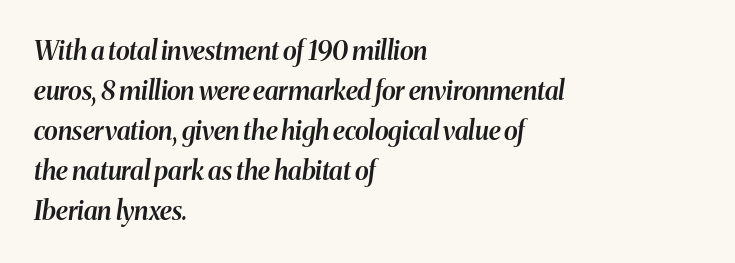
Q: Is the text bold? A: Semi-bold.
Q: Is the text italic (slanted)? A: Yes, it leans right by about 8 degrees.
Q: Is the text underlined? A: No.
Q: How is the paragraph aligned? A: Left-aligned.
Q: Is the spacing between letters normal or unusually wide? A: Normal.
Q: Is the spacing between lines tight, normal or loose? A: Normal.
